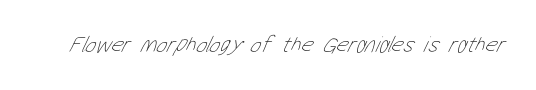
Between one letter and the next there's only the usual sliver of space. Weight: in the light-to-regular range. This rendering features lettering with no underline.
